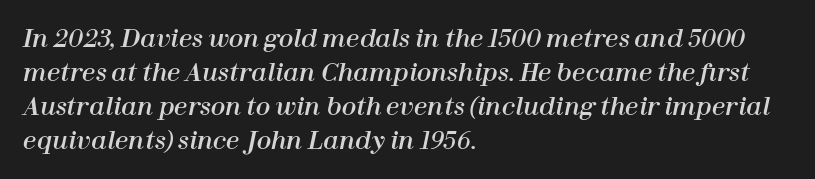
{"italic": "yes", "lean": "right", "slant_degrees": 12, "underline": "no", "align": "left", "line_spacing": "normal", "line_spacing_ratio": 1.41, "letter_spacing": "normal", "letter_spacing_em": 0.0, "glyph_px": 24}
